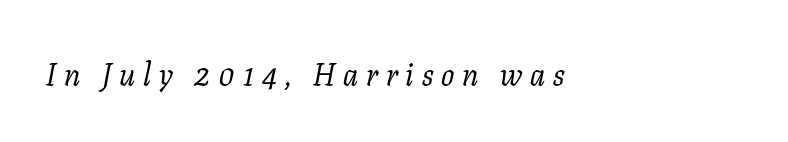
The image shows 31 px regular-weight serif type, italic (leaning right); set left-aligned, unusually wide letter spacing (+0.25 em), not underlined; low stroke contrast and a medium x-height.
